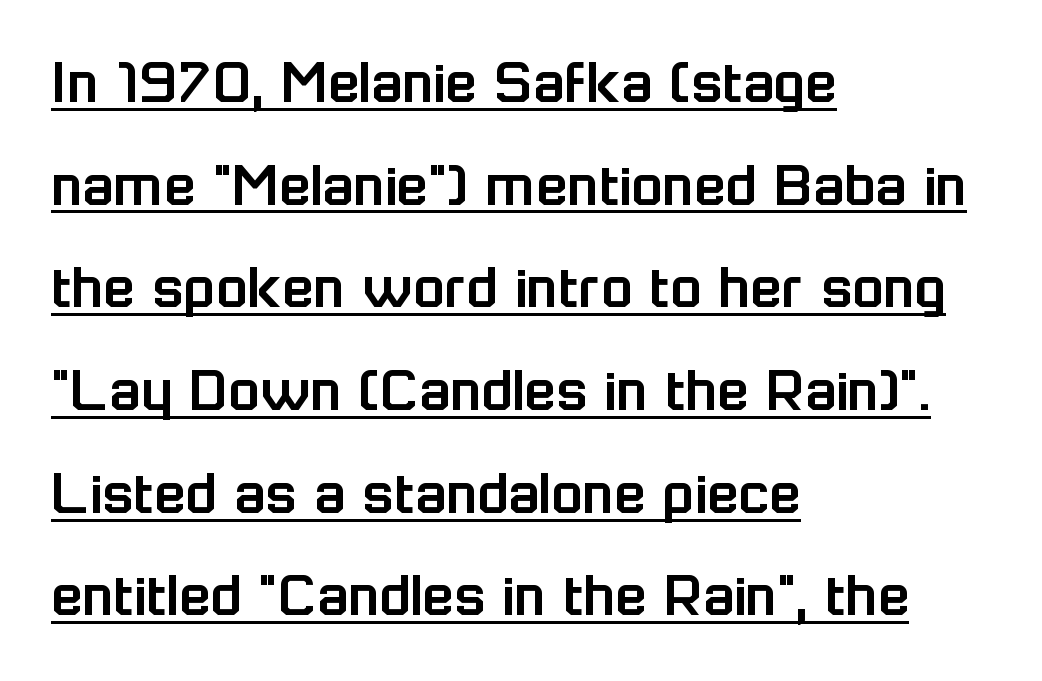
Q: Is the text italic (slanted)? A: No, it is upright.
Q: Is the typeface a serif or a sans-serif typeface? A: Sans-serif.
Q: Is the text underlined? A: Yes.
Q: How is the paragraph aligned? A: Left-aligned.
Q: Is the spacing between letters normal or unusually wide? A: Normal.
Q: Is the spacing between lines tight, normal or loose? A: Normal.
Q: Width (condensed, normal, or wide)? A: Normal.
Q: Stroke contrast? A: Low.
Q: x-height? A: Medium.
Q: Monospaced? A: No.
